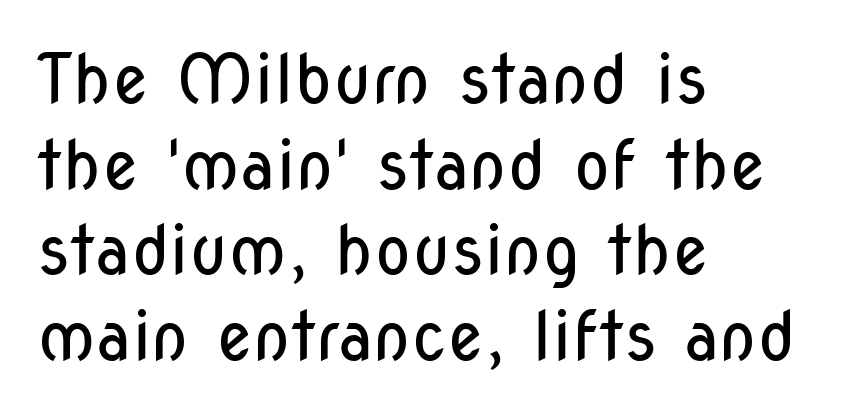
The image shows 68 px regular-weight, condensed sans-serif type, upright; set left-aligned, normal line spacing (1.26x), normal letter spacing, not underlined; low stroke contrast and a medium x-height.
